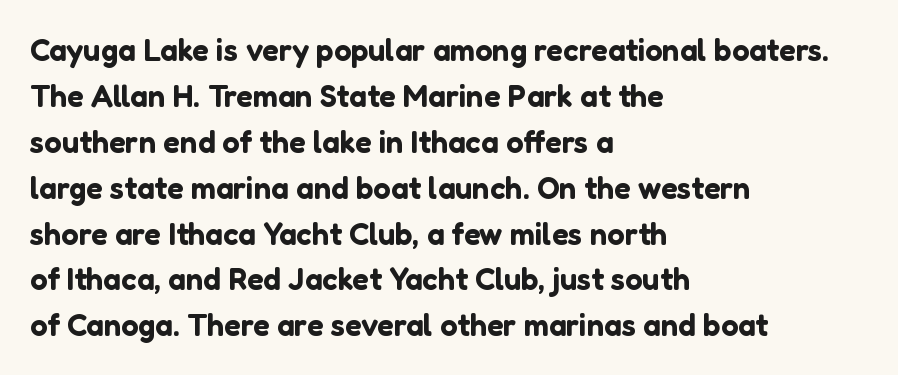
{"serif": "no", "italic": "no", "width": "normal", "stroke_contrast": "low", "x_height": "medium", "monospaced": "no", "underline": "no", "align": "left", "line_spacing": "normal", "line_spacing_ratio": 1.48, "letter_spacing": "normal", "letter_spacing_em": 0.0, "glyph_px": 31}
